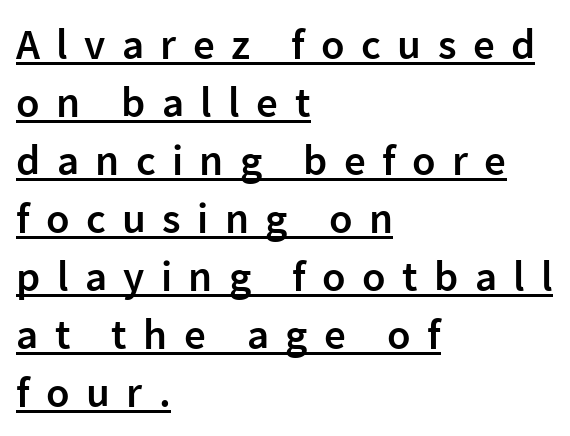
Is there any slant? The stems are plumb. The block of text has a typical density, with ordinary space between rows. The sample has been set in demibold, a notch under bold. Serif or sans? Sans — the stroke terminals are bare. The setting favours the left margin, as ordinary paragraphs usually do.
